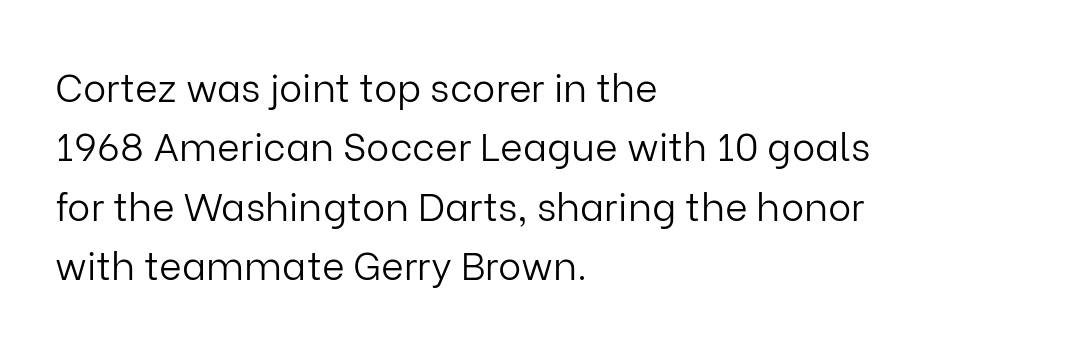
The image shows 39 px light sans-serif type, upright; set left-aligned, normal line spacing (1.52x), normal letter spacing, not underlined; low stroke contrast and a medium x-height.
